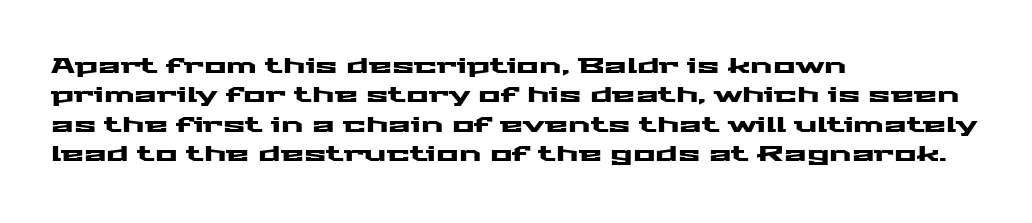
If you drew a ruler down the left edge, every line would touch it. The foot of each line stays bare and open. What's the leading like? Ordinary, nothing unusual. The axis of the letterforms is exactly vertical. Observe the ordinary spacing: letters are neighbours, not strangers.
